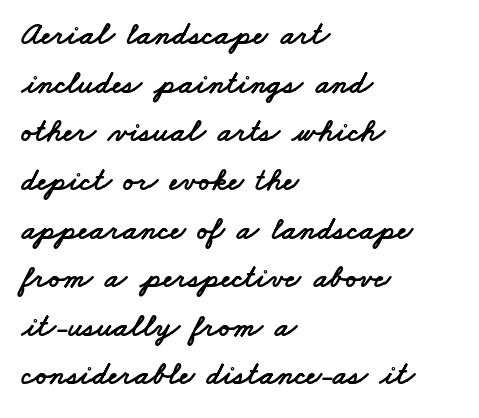
In CSS terms this would be text-align: left. The letterforms sit shoulder to shoulder at normal distance. The rows are spaced the way most documents space them. The glyphs in this specimen are sans serif. The passage shown is typed in a proportional face where columns would drift. A bare baseline throughout the passage.
